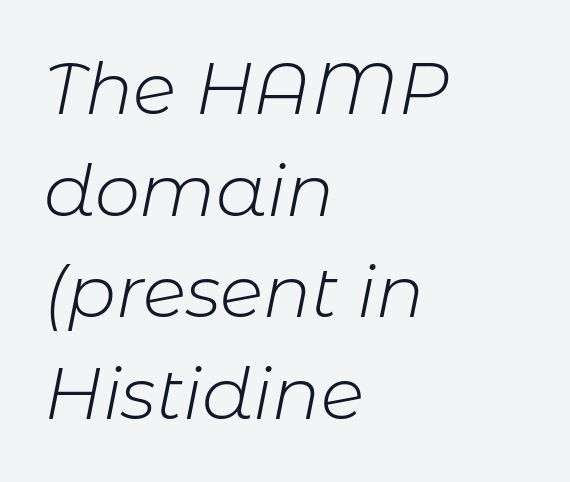
Q: Is the text bold? A: No.
Q: Is the text italic (slanted)? A: Yes, it leans right by about 11 degrees.
Q: Is the text underlined? A: No.
Q: How is the paragraph aligned? A: Left-aligned.
Q: Is the spacing between letters normal or unusually wide? A: Normal.
Q: Is the spacing between lines tight, normal or loose? A: Normal.
Q: Width (condensed, normal, or wide)? A: Normal.
Q: Stroke contrast? A: Low.
Q: x-height? A: Medium.
Q: Monospaced? A: No.
